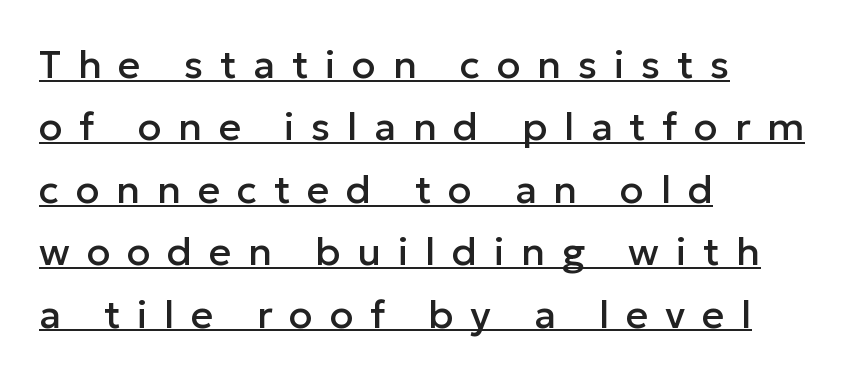
Q: Is the text italic (slanted)? A: No, it is upright.
Q: Is the typeface a serif or a sans-serif typeface? A: Sans-serif.
Q: Is the text underlined? A: Yes.
Q: How is the paragraph aligned? A: Left-aligned.
Q: Is the spacing between letters normal or unusually wide? A: Unusually wide.
Q: Is the spacing between lines tight, normal or loose? A: Normal.
Q: Width (condensed, normal, or wide)? A: Normal.
Q: Stroke contrast? A: Low.
Q: x-height? A: Medium.
Q: Monospaced? A: No.
